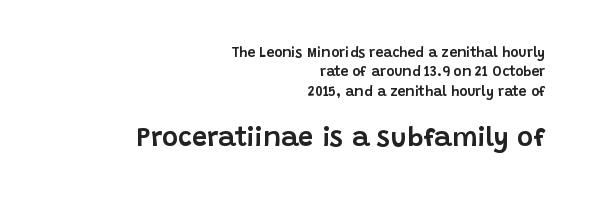
The image shows 27 px text type, upright; set right-aligned, normal line spacing (1.39x), normal letter spacing, not underlined; the second (bottom) block is 1.93x larger.
